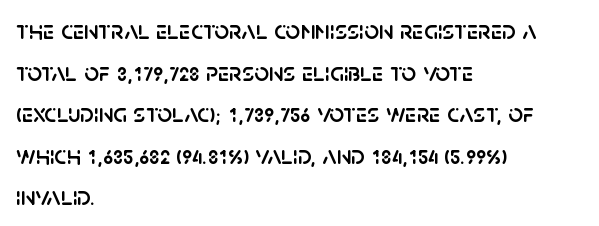
{"italic": "no", "underline": "no", "align": "left", "line_spacing": "normal", "line_spacing_ratio": 1.6, "letter_spacing": "normal", "letter_spacing_em": 0.0, "glyph_px": 26}
